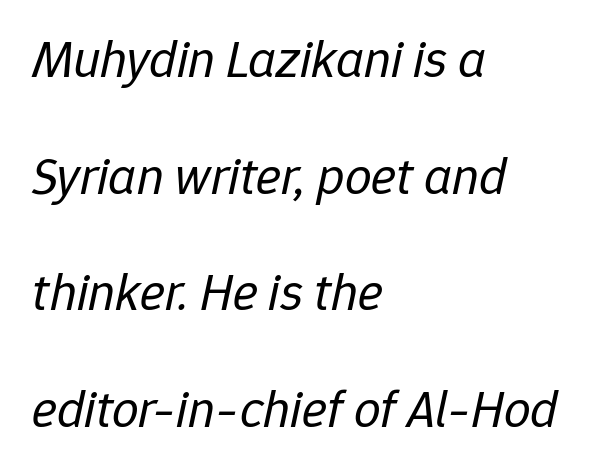
{"italic": "yes", "lean": "right", "slant_degrees": 12, "bold": "no", "weight": "regular", "width": "normal", "stroke_contrast": "low", "x_height": "medium", "monospaced": "no", "underline": "no", "align": "left", "line_spacing": "loose", "line_spacing_ratio": 2.2, "letter_spacing": "normal", "letter_spacing_em": 0.0, "glyph_px": 53}
